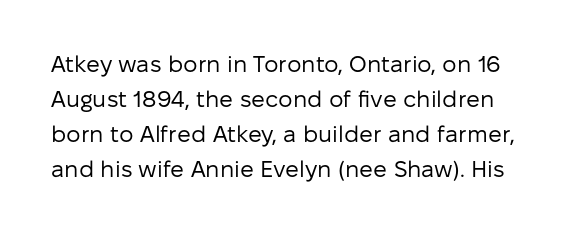
{"italic": "no", "bold": "no", "underline": "no", "line_spacing": "normal", "line_spacing_ratio": 1.52, "letter_spacing": "normal", "letter_spacing_em": 0.0, "glyph_px": 23}
